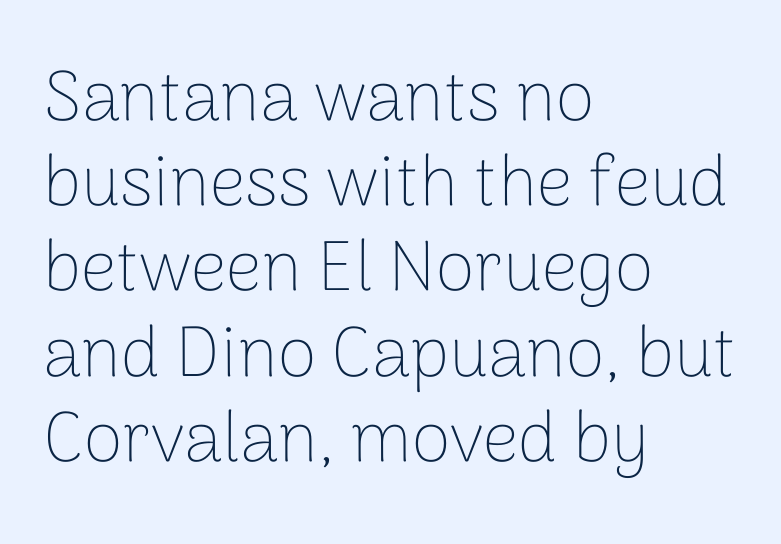
The image shows 71 px thin sans-serif type, upright; set left-aligned, line spacing 1.2x, normal letter spacing, not underlined; low stroke contrast and a medium x-height.
